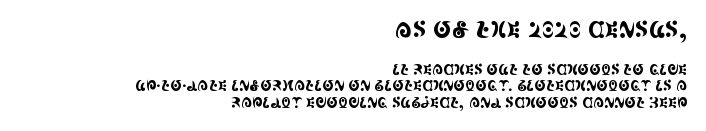
Character size in the leading block exceeds that of the trailing block. The passage shown is not underscored anywhere. The letters sit at their default tracking, neither squeezed nor spread. A typesetter would mark this as roman, not italic. Typeset ragged left — the right edge is the straight one.
